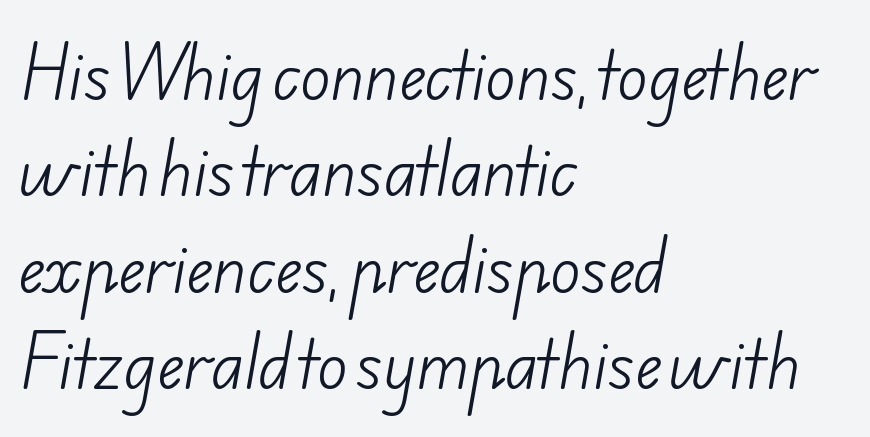
The image shows 63 px light sans-serif type; set left-aligned, normal line spacing (1.53x), normal letter spacing, not underlined; low stroke contrast and a small x-height.
